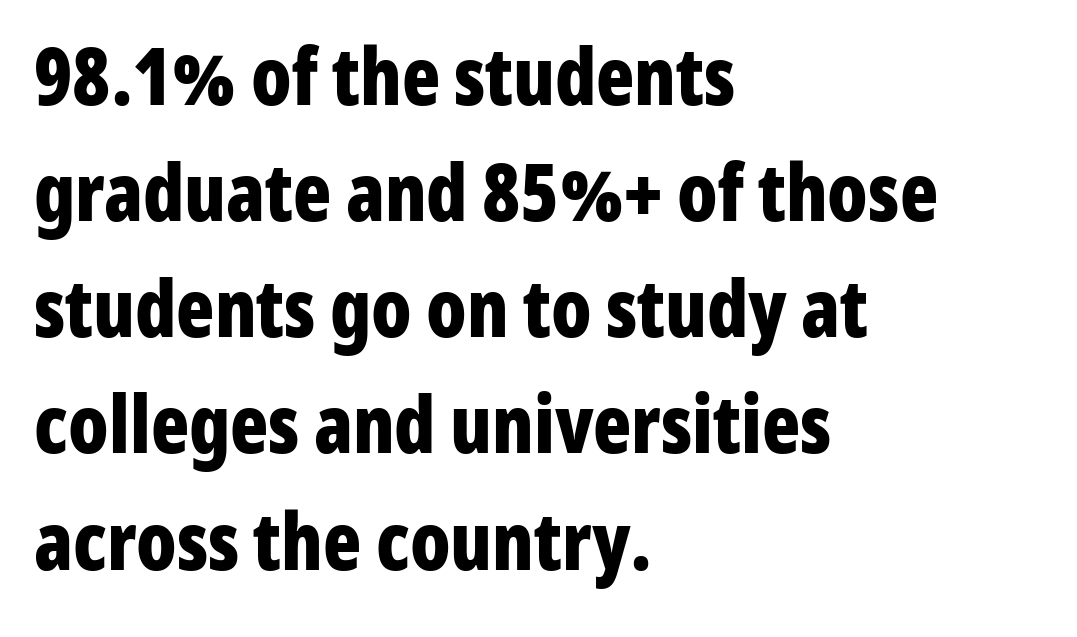
{"serif": "no", "italic": "no", "bold": "yes", "weight": "bold", "width": "condensed", "stroke_contrast": "low", "x_height": "medium", "monospaced": "no", "underline": "no", "align": "left", "line_spacing": "normal", "line_spacing_ratio": 1.47, "letter_spacing": "normal", "letter_spacing_em": 0.0, "glyph_px": 79}
